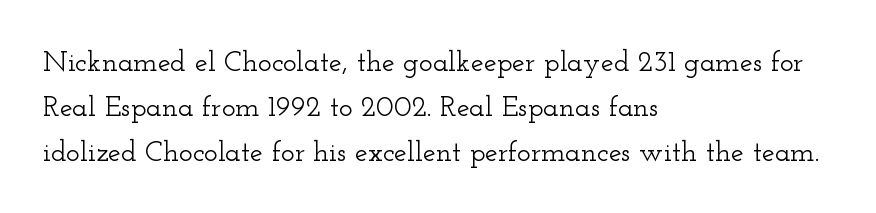
If you measured baseline to baseline, you'd find a middling distance. Think of a printed novel: that variable character pitch is what you see here. Clear beneath every line of the passage. Short and long lines alike share a common starting point at left. What kind of face is this? One with serifs.
